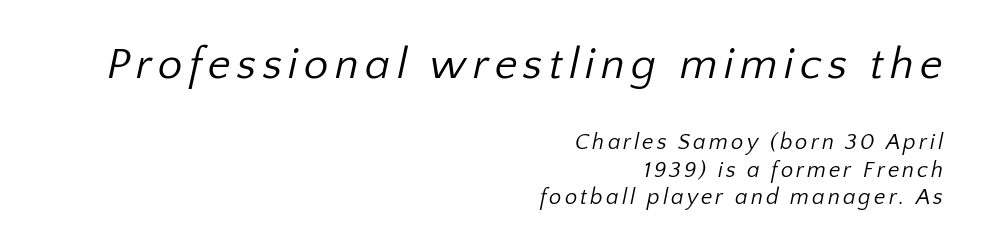
Q: Is the text bold? A: No.
Q: Is the typeface a serif or a sans-serif typeface? A: Sans-serif.
Q: Is the text underlined? A: No.
Q: How is the paragraph aligned? A: Right-aligned.
Q: Is the spacing between lines tight, normal or loose? A: Normal.
Q: Which block of text is set in a larger size, the first (top) or the second (bottom)? A: The first (top) one.
Q: Width (condensed, normal, or wide)? A: Normal.
Q: Stroke contrast? A: Low.
Q: x-height? A: Medium.
Q: Monospaced? A: No.
